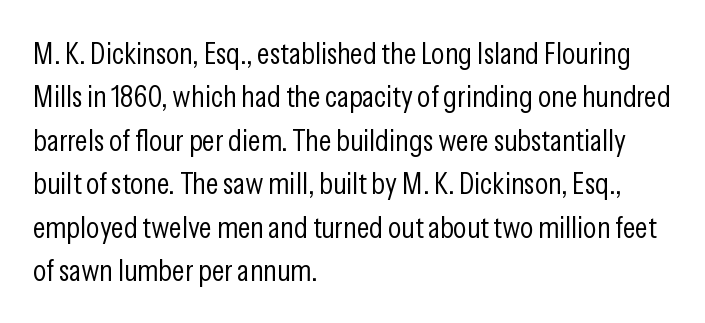
Q: Is the text bold? A: No.
Q: Is the text italic (slanted)? A: No, it is upright.
Q: Is the typeface a serif or a sans-serif typeface? A: Sans-serif.
Q: Is the text underlined? A: No.
Q: How is the paragraph aligned? A: Left-aligned.
Q: Is the spacing between letters normal or unusually wide? A: Normal.
Q: Is the spacing between lines tight, normal or loose? A: Normal.
Q: Width (condensed, normal, or wide)? A: Condensed.
Q: Stroke contrast? A: Low.
Q: x-height? A: Medium.
Q: Monospaced? A: No.
